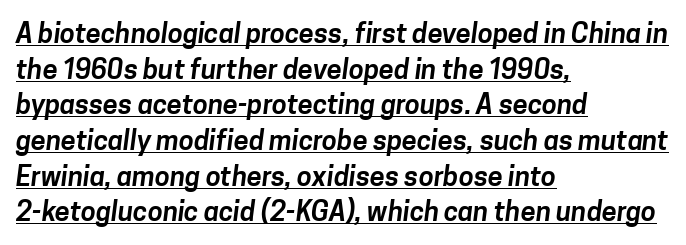
Q: Is the text underlined? A: Yes.
Q: How is the paragraph aligned? A: Left-aligned.
Q: Is the spacing between letters normal or unusually wide? A: Normal.
Q: Is the spacing between lines tight, normal or loose? A: Normal.
